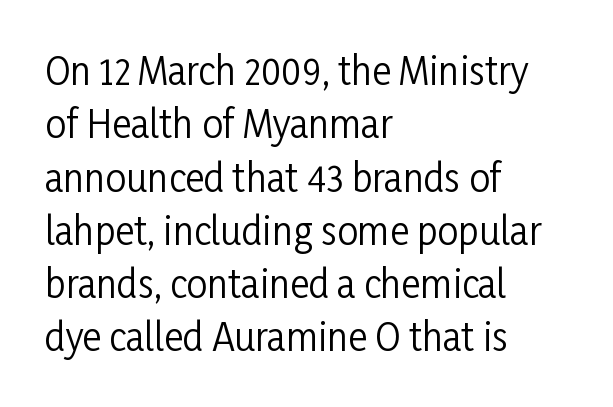
{"serif": "no", "italic": "no", "bold": "no", "weight": "regular", "width": "condensed", "stroke_contrast": "low", "x_height": "medium", "monospaced": "no", "underline": "no", "align": "left", "line_spacing": "normal", "line_spacing_ratio": 1.44, "letter_spacing": "normal", "letter_spacing_em": 0.0, "glyph_px": 37}
